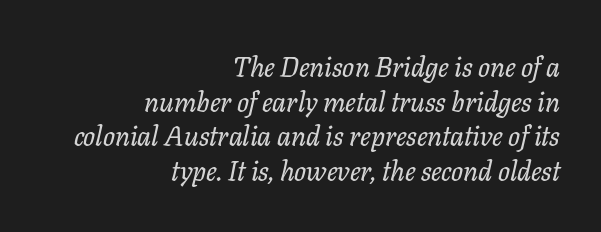
The image shows 28 px serif type, italic (leaning right); set right-aligned, line spacing 1.24x, normal letter spacing, not underlined; low stroke contrast and a medium x-height.
